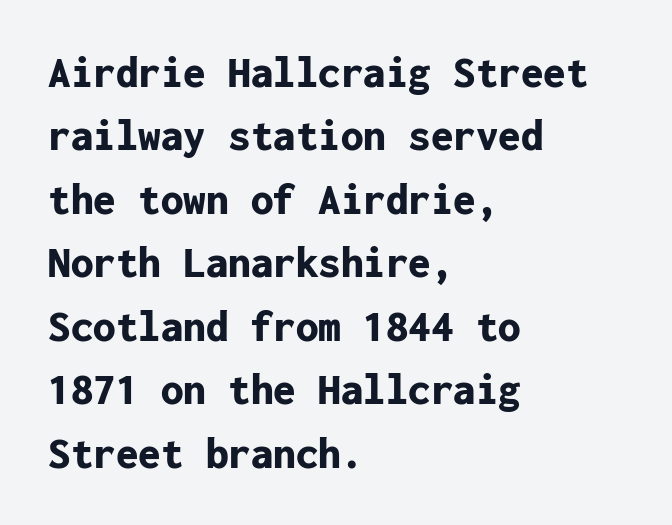
The image shows 45 px bold sans-serif type, upright, monospaced; set left-aligned, normal line spacing (1.41x), normal letter spacing, not underlined; low stroke contrast and a medium x-height.
